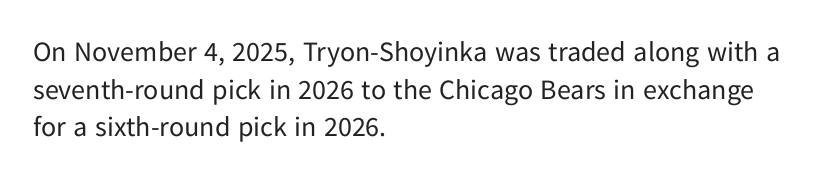
Q: Is the text bold? A: No.
Q: Is the text italic (slanted)? A: No, it is upright.
Q: Is the typeface a serif or a sans-serif typeface? A: Sans-serif.
Q: Is the text underlined? A: No.
Q: How is the paragraph aligned? A: Left-aligned.
Q: Is the spacing between letters normal or unusually wide? A: Normal.
Q: Is the spacing between lines tight, normal or loose? A: Normal.
Q: Width (condensed, normal, or wide)? A: Normal.
Q: Stroke contrast? A: Low.
Q: x-height? A: Medium.
Q: Monospaced? A: No.
